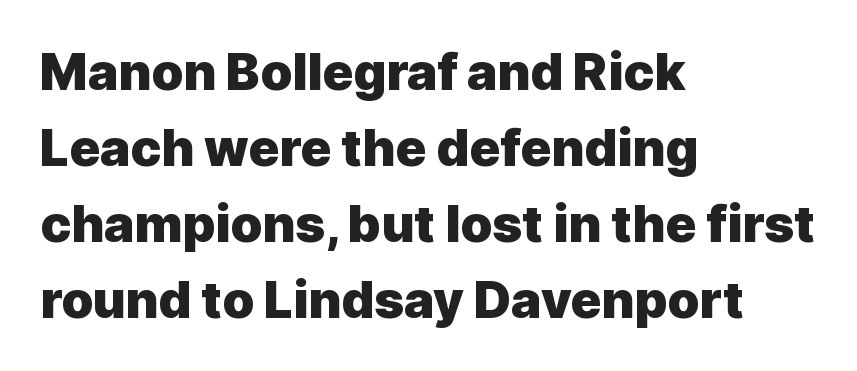
The image shows 51 px heavy sans-serif type, upright; set left-aligned, normal line spacing (1.49x), normal letter spacing, not underlined; a medium x-height.
